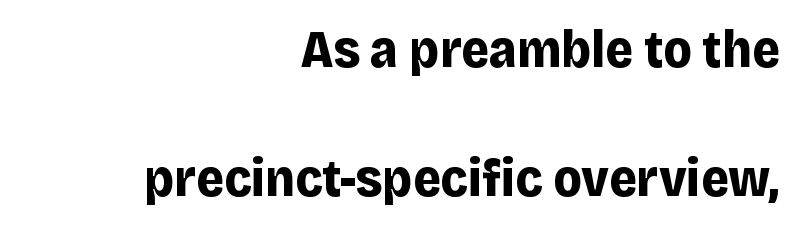
Q: Is the text bold? A: Yes.
Q: Is the text italic (slanted)? A: No, it is upright.
Q: Is the typeface a serif or a sans-serif typeface? A: Sans-serif.
Q: Is the text underlined? A: No.
Q: How is the paragraph aligned? A: Right-aligned.
Q: Is the spacing between letters normal or unusually wide? A: Normal.
Q: Is the spacing between lines tight, normal or loose? A: Loose.
Q: Width (condensed, normal, or wide)? A: Normal.
Q: Stroke contrast? A: Low.
Q: x-height? A: Large.
Q: Monospaced? A: No.
